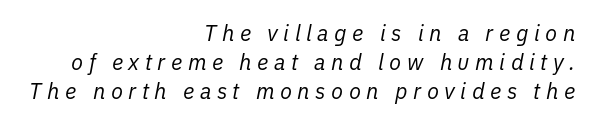
The image shows 22 px text type, italic (leaning right); set right-aligned, normal line spacing (1.31x), unusually wide letter spacing (+0.25 em), not underlined.
